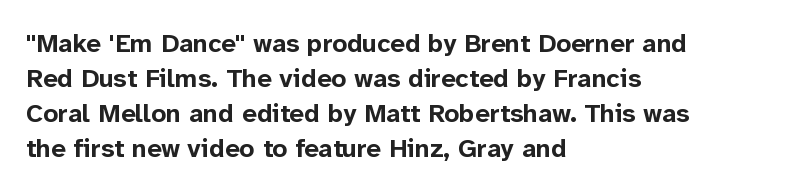
The image shows 26 px bold type, upright; set left-aligned, normal line spacing (1.35x), normal letter spacing, not underlined.
